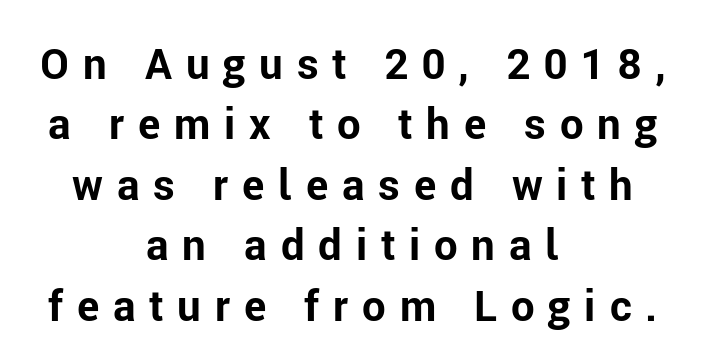
The image shows 42 px bold sans-serif type, upright; set centered, normal line spacing (1.44x), unusually wide letter spacing (+0.33 em), not underlined; low stroke contrast and a medium x-height.
